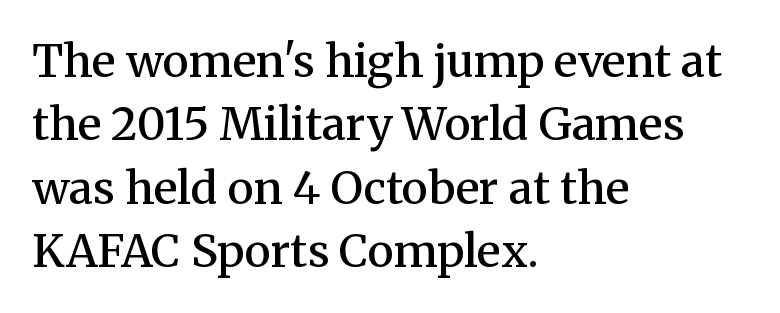
{"serif": "yes", "italic": "no", "bold": "semi", "weight": "semibold", "width": "normal", "stroke_contrast": "medium", "x_height": "medium", "monospaced": "no", "underline": "no", "align": "left", "line_spacing": "normal", "line_spacing_ratio": 1.41, "letter_spacing": "normal", "letter_spacing_em": 0.0, "glyph_px": 45}
